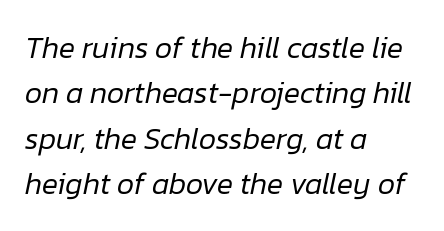
{"italic": "yes", "lean": "right", "slant_degrees": 12, "bold": "no", "weight": "regular", "width": "normal", "stroke_contrast": "low", "x_height": "medium", "monospaced": "no", "underline": "no", "align": "left", "line_spacing": "normal", "line_spacing_ratio": 1.51, "letter_spacing": "normal", "letter_spacing_em": 0.0, "glyph_px": 30}
